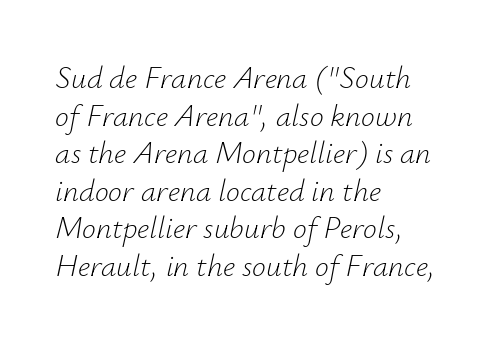
{"italic": "yes", "lean": "right", "slant_degrees": 12, "bold": "no", "weight": "light", "width": "normal", "stroke_contrast": "low", "x_height": "small", "monospaced": "no", "underline": "no", "align": "left", "line_spacing_ratio": 1.21, "letter_spacing": "normal", "letter_spacing_em": 0.0, "glyph_px": 31}
